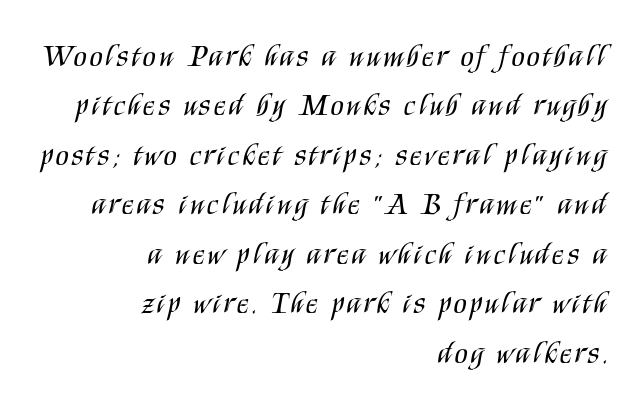
The image shows 30 px regular-weight, condensed sans-serif type; set right-aligned, normal line spacing (1.65x), not underlined; medium stroke contrast and a large x-height.
